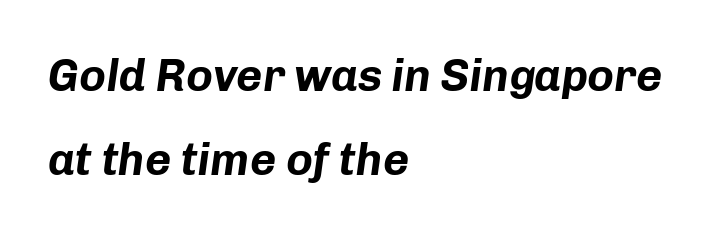
Compared with typical body copy, the letter spacing here is the same. Is this a fixed-width face? No — the glyphs have proportional, varying widths. These lines stack with their left ends in a neat column. The specimen omits any rule beneath the text block's lines. A dark, heavy texture on the line: the type is bold.
